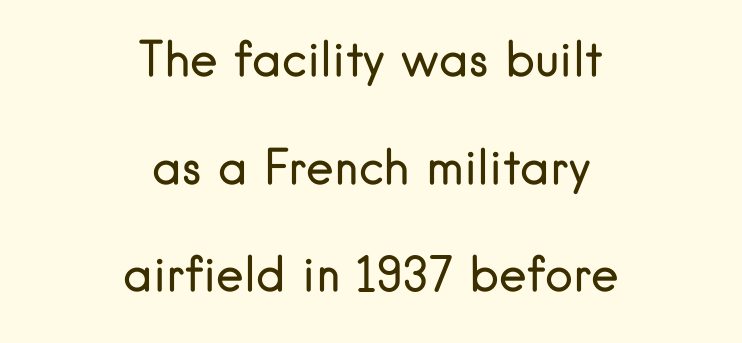
{"serif": "no", "italic": "no", "bold": "no", "weight": "regular", "width": "normal", "stroke_contrast": "low", "x_height": "small", "monospaced": "no", "underline": "no", "align": "center", "line_spacing": "loose", "line_spacing_ratio": 2.29, "letter_spacing": "normal", "letter_spacing_em": 0.0, "glyph_px": 47}
